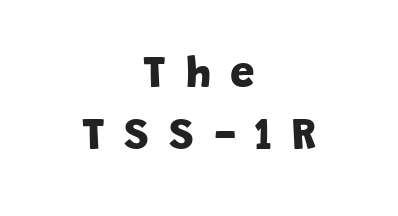
{"serif": "no", "bold": "yes", "weight": "bold", "width": "normal", "stroke_contrast": "low", "x_height": "large", "monospaced": "no", "underline": "no", "align": "center", "line_spacing": "normal", "line_spacing_ratio": 1.42, "letter_spacing": "wide", "letter_spacing_em": 0.45, "glyph_px": 44}
